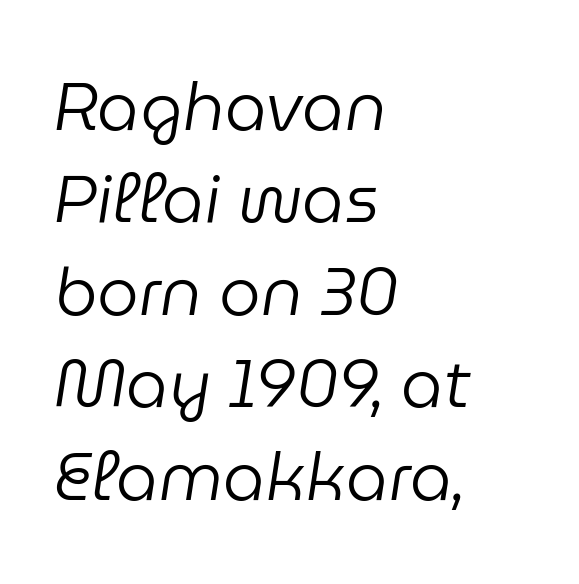
Q: Is the text bold? A: No.
Q: Is the text italic (slanted)? A: Yes, it leans right by about 9 degrees.
Q: Is the text underlined? A: No.
Q: How is the paragraph aligned? A: Left-aligned.
Q: Is the spacing between letters normal or unusually wide? A: Normal.
Q: Is the spacing between lines tight, normal or loose? A: Normal.
Q: Width (condensed, normal, or wide)? A: Normal.
Q: Stroke contrast? A: Low.
Q: x-height? A: Medium.
Q: Monospaced? A: No.
